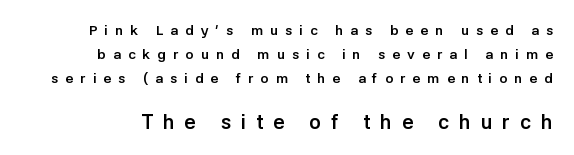
The space directly below the letters is spotless. Heavy, bold letterforms. These lines have a slow, spaced-out rhythm from letter to letter. Every stem runs plumb, perpendicular to the baseline. In this sample the second text group is rendered at the bigger scale.
